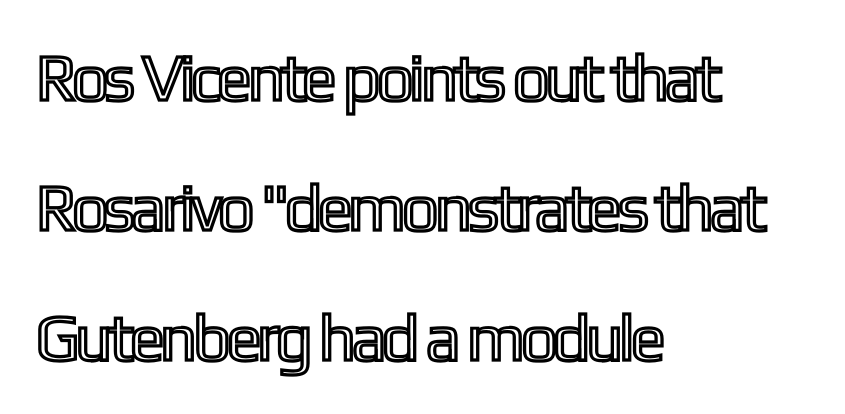
Q: Is the text italic (slanted)? A: No, it is upright.
Q: Is the text underlined? A: No.
Q: How is the paragraph aligned? A: Left-aligned.
Q: Is the spacing between letters normal or unusually wide? A: Normal.
Q: Is the spacing between lines tight, normal or loose? A: Loose.
Q: Width (condensed, normal, or wide)? A: Condensed.
Q: x-height? A: Medium.
Q: Monospaced? A: No.
